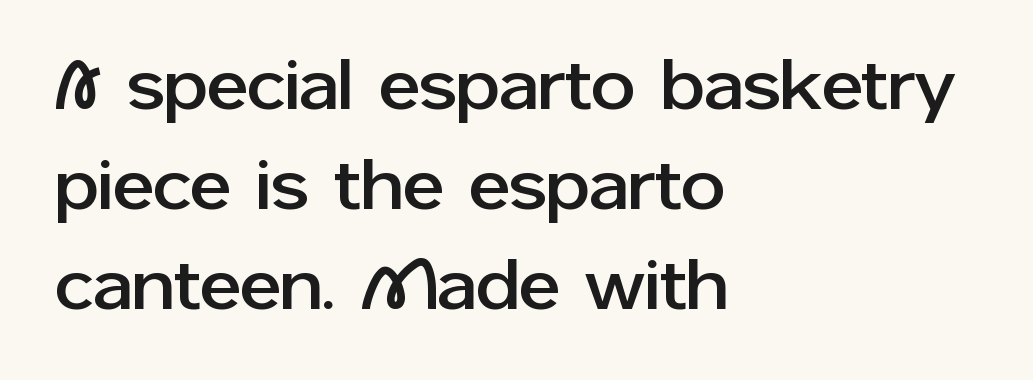
The image shows 70 px sans-serif type, upright; set left-aligned, normal line spacing (1.43x), normal letter spacing, not underlined; low stroke contrast and a medium x-height.
